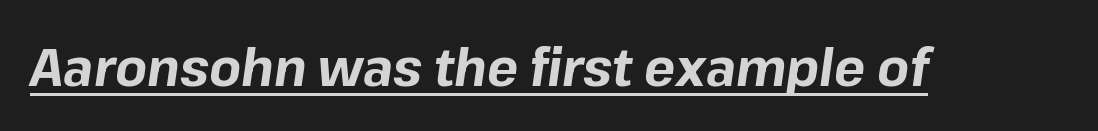
{"italic": "yes", "lean": "right", "slant_degrees": 8, "bold": "yes", "weight": "bold", "width": "normal", "stroke_contrast": "low", "x_height": "medium", "monospaced": "no", "underline": "yes", "letter_spacing": "normal", "letter_spacing_em": 0.0, "glyph_px": 52}
